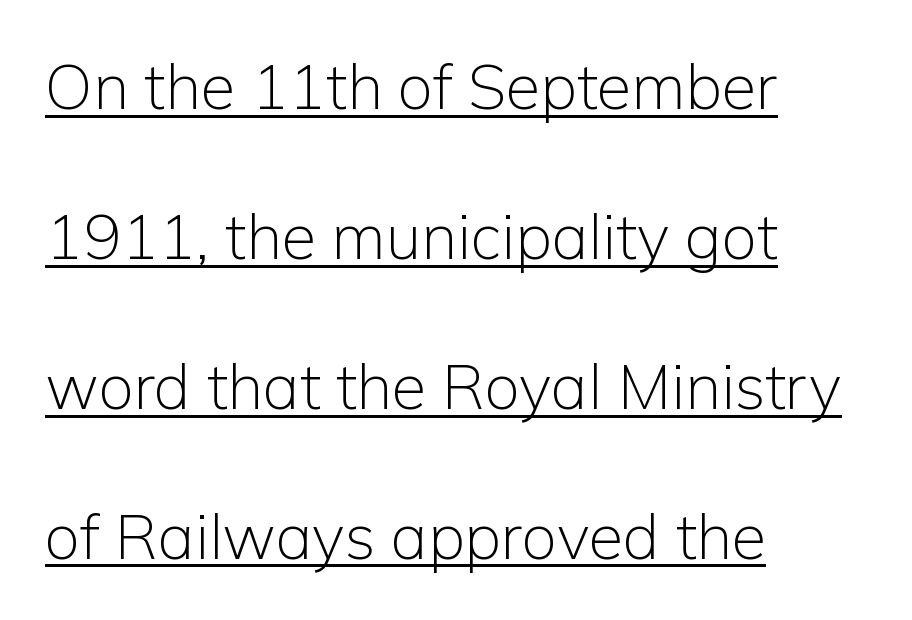
Q: Is the text bold? A: No.
Q: Is the text italic (slanted)? A: No, it is upright.
Q: Is the typeface a serif or a sans-serif typeface? A: Sans-serif.
Q: Is the text underlined? A: Yes.
Q: How is the paragraph aligned? A: Left-aligned.
Q: Is the spacing between letters normal or unusually wide? A: Normal.
Q: Is the spacing between lines tight, normal or loose? A: Loose.
Q: Width (condensed, normal, or wide)? A: Normal.
Q: Stroke contrast? A: Low.
Q: x-height? A: Medium.
Q: Monospaced? A: No.
